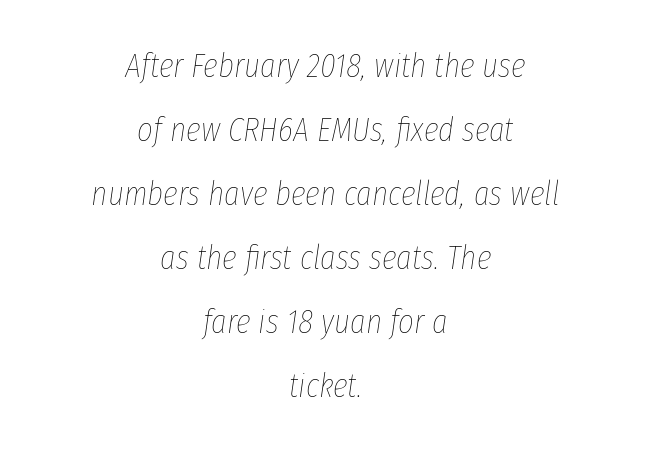
{"italic": "yes", "lean": "right", "slant_degrees": 8, "bold": "no", "weight": "thin", "width": "condensed", "stroke_contrast": "low", "x_height": "medium", "monospaced": "no", "underline": "no", "align": "center", "line_spacing_ratio": 1.88, "letter_spacing": "normal", "letter_spacing_em": 0.0, "glyph_px": 34}
